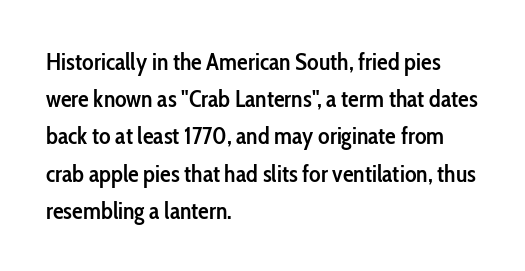
The image shows 24 px text type, upright; set left-aligned, normal line spacing (1.55x), normal letter spacing, not underlined.
